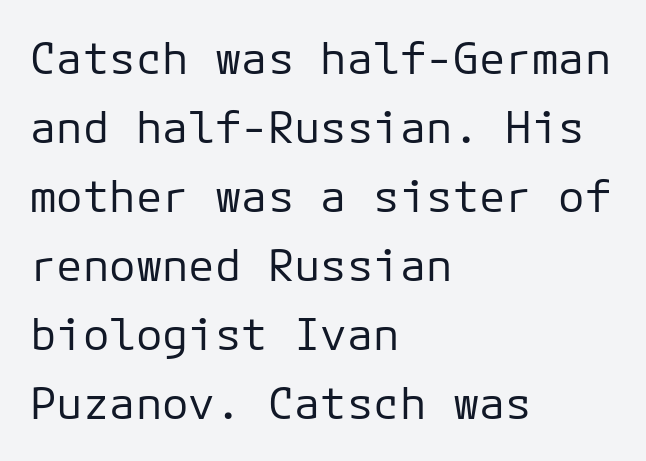
{"serif": "no", "italic": "no", "bold": "no", "weight": "regular", "width": "normal", "stroke_contrast": "low", "x_height": "medium", "underline": "no", "align": "left", "line_spacing": "normal", "line_spacing_ratio": 1.57, "letter_spacing": "normal", "letter_spacing_em": 0.0, "glyph_px": 44}
